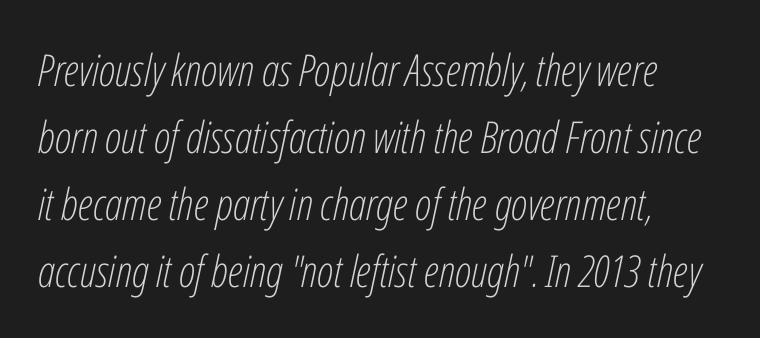
Q: Is the text bold? A: No.
Q: Is the text italic (slanted)? A: Yes, it leans right by about 12 degrees.
Q: Is the text underlined? A: No.
Q: How is the paragraph aligned? A: Left-aligned.
Q: Is the spacing between letters normal or unusually wide? A: Normal.
Q: Is the spacing between lines tight, normal or loose? A: Normal.
Q: Width (condensed, normal, or wide)? A: Condensed.
Q: Stroke contrast? A: Low.
Q: x-height? A: Medium.
Q: Monospaced? A: No.
